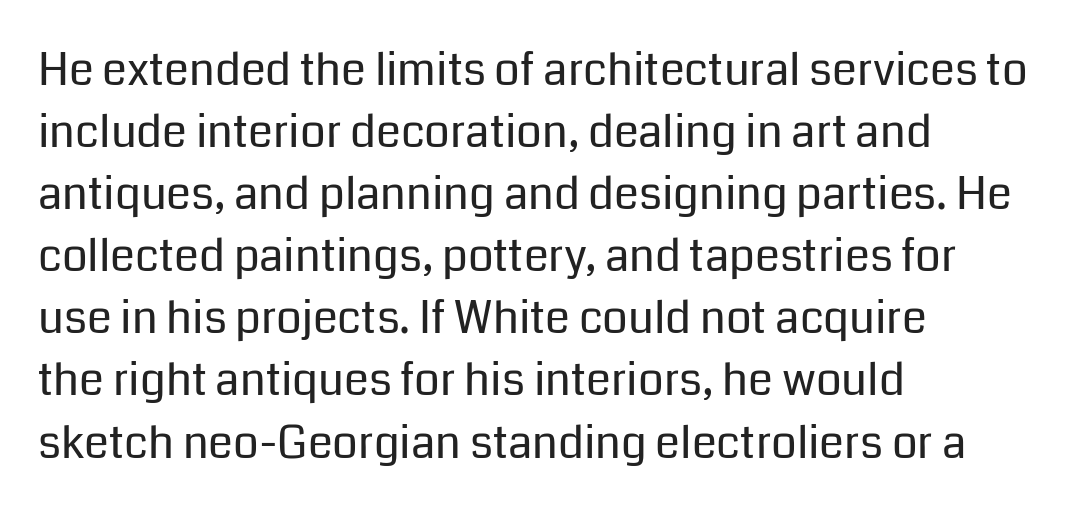
Here the designer chose a conventional face with non-uniform glyph widths. Vertical strokes here are truly vertical. Regular leading. Layout note: lines flush left. Stem width sits at or under what a default text font uses.
